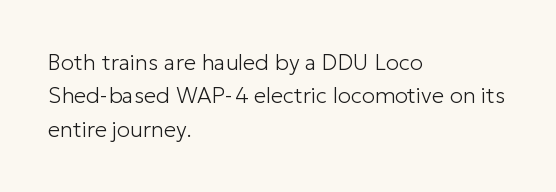
Q: Is the text bold? A: No.
Q: Is the text italic (slanted)? A: No, it is upright.
Q: Is the text underlined? A: No.
Q: How is the paragraph aligned? A: Left-aligned.
Q: Is the spacing between letters normal or unusually wide? A: Normal.
Q: Is the spacing between lines tight, normal or loose? A: Normal.
